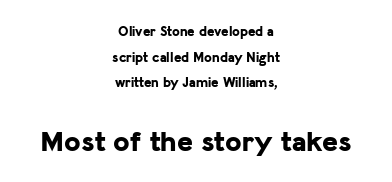
The image shows 30 px bold sans-serif type, upright; set centered, line spacing 1.83x, normal letter spacing, not underlined; the second (bottom) block is 2.14x larger; low stroke contrast and a medium x-height.
